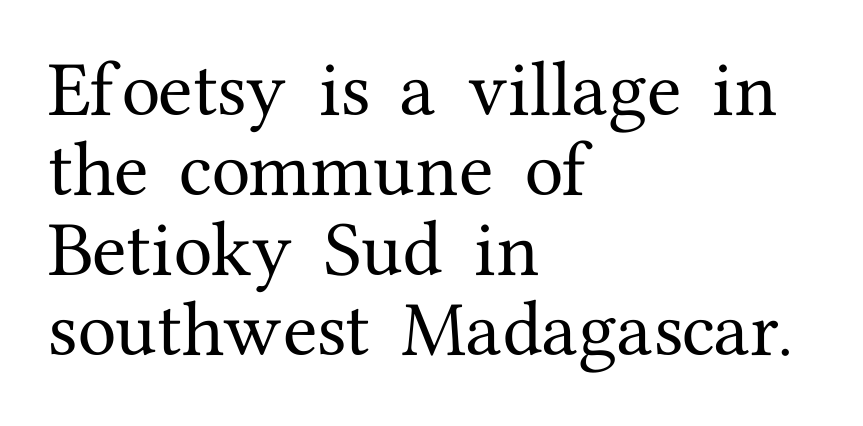
{"serif": "yes", "italic": "no", "width": "normal", "stroke_contrast": "medium", "x_height": "medium", "monospaced": "no", "underline": "no", "align": "left", "line_spacing": "normal", "line_spacing_ratio": 1.27, "letter_spacing": "normal", "letter_spacing_em": 0.0, "glyph_px": 63}
